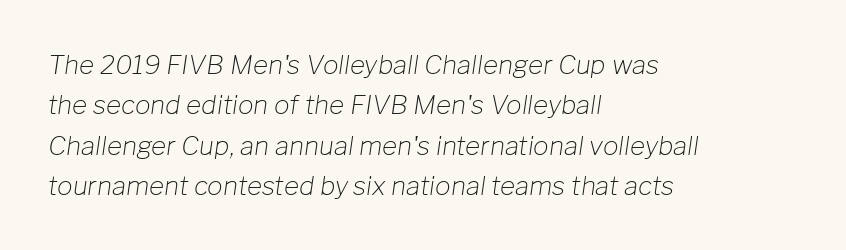
Q: Is the text bold? A: No.
Q: Is the text italic (slanted)? A: Yes, it leans right by about 8 degrees.
Q: Is the text underlined? A: No.
Q: How is the paragraph aligned? A: Left-aligned.
Q: Is the spacing between letters normal or unusually wide? A: Normal.
Q: Is the spacing between lines tight, normal or loose? A: Normal.
